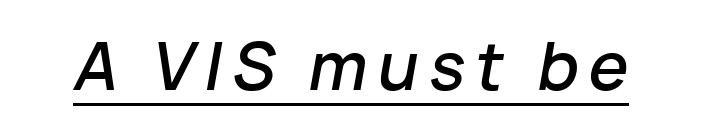
{"italic": "yes", "lean": "right", "slant_degrees": 10, "bold": "semi", "weight": "semibold", "width": "normal", "stroke_contrast": "low", "x_height": "medium", "monospaced": "no", "underline": "yes", "glyph_px": 64}
